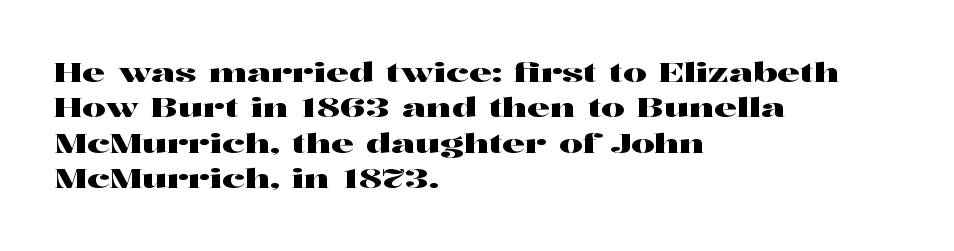
Q: Is the text italic (slanted)? A: No, it is upright.
Q: Is the text underlined? A: No.
Q: How is the paragraph aligned? A: Left-aligned.
Q: Is the spacing between letters normal or unusually wide? A: Normal.
Q: Is the spacing between lines tight, normal or loose? A: Normal.
